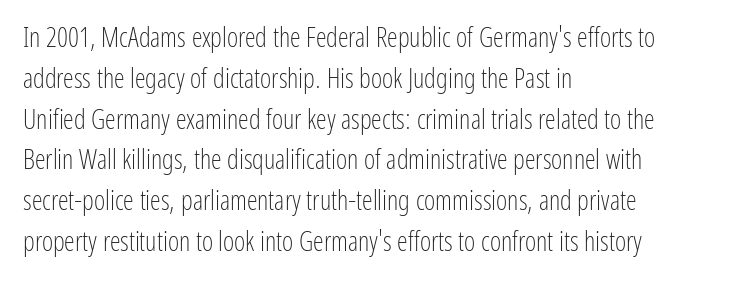
The passage shown stacks its lines at a standard gap. Plain, unruled lines of type. Summary of weight: not heavy and not bold. The rendering keeps characters at their native spacing. Notice how the stems are strictly vertical — no italics here.
